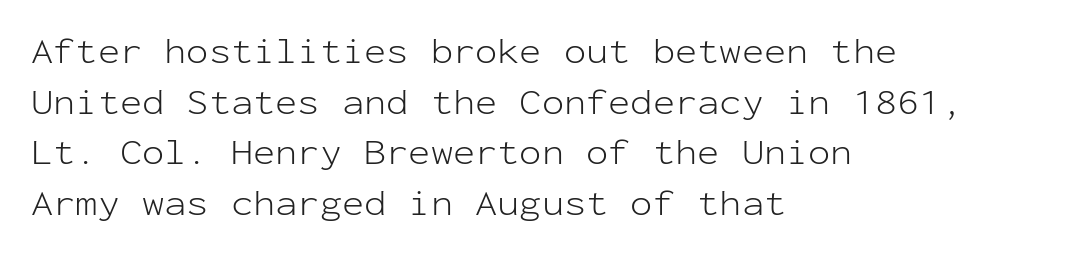
Letters rest on an invisible, unmarked baseline. Note the uniform advance width — an 'i' takes as much space as an 'm'. A typesetter would label this face a sans. No extra tracking has been applied to these lines. Think standard paragraph weight, or any step lighter than that.
